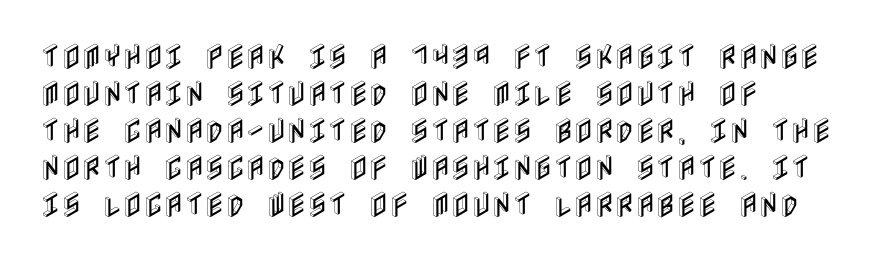
Rendered with straight, roman letterforms. The letters sit at their default tracking, neither squeezed nor spread. Evenly set lines give the paragraph a standard silhouette. The foot of each line stays bare and open.
